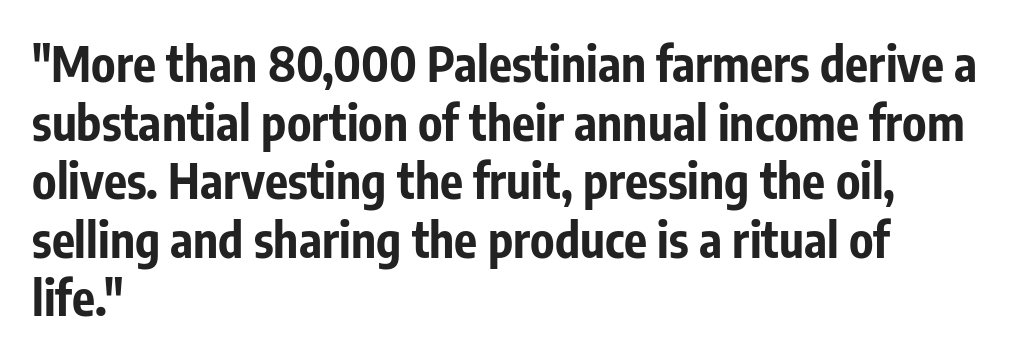
Notice how the passage keeps a crisp vertical edge on the left only. Typesetter's note: full bold, strokes at maximum text heaviness. Posture: vertical. A typesetter would label this face a sans.
